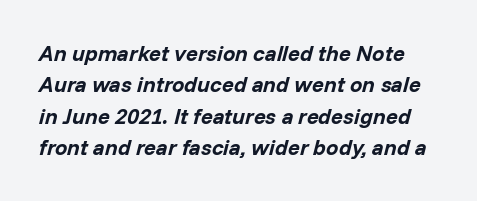
Q: Is the text bold? A: Yes.
Q: Is the text italic (slanted)? A: Yes, it leans right by about 14 degrees.
Q: Is the text underlined? A: No.
Q: Is the spacing between letters normal or unusually wide? A: Normal.
Q: Is the spacing between lines tight, normal or loose? A: Normal.
